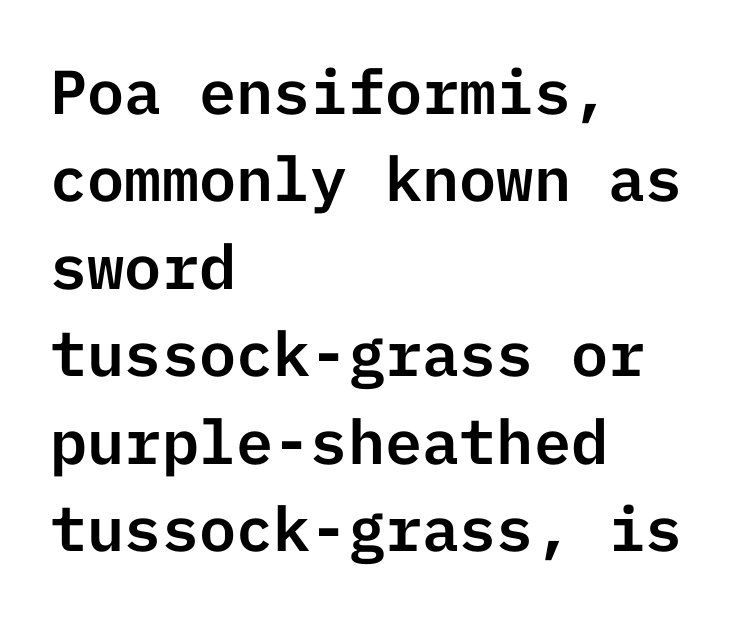
Q: Is the text italic (slanted)? A: No, it is upright.
Q: Is the typeface a serif or a sans-serif typeface? A: Sans-serif.
Q: Is the text underlined? A: No.
Q: How is the paragraph aligned? A: Left-aligned.
Q: Is the spacing between letters normal or unusually wide? A: Normal.
Q: Is the spacing between lines tight, normal or loose? A: Normal.
Q: Width (condensed, normal, or wide)? A: Normal.
Q: Stroke contrast? A: Low.
Q: x-height? A: Medium.
